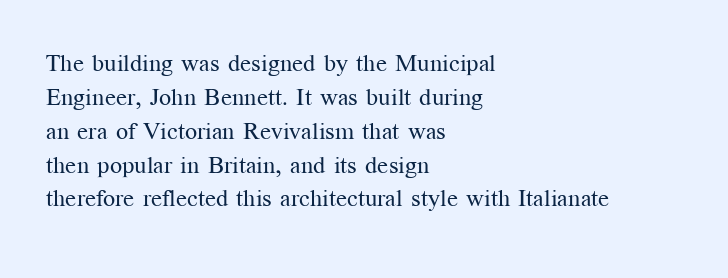
Q: Is the text bold? A: No.
Q: Is the text italic (slanted)? A: No, it is upright.
Q: Is the text underlined? A: No.
Q: How is the paragraph aligned? A: Left-aligned.
Q: Is the spacing between letters normal or unusually wide? A: Normal.
Q: Is the spacing between lines tight, normal or loose? A: Normal.
